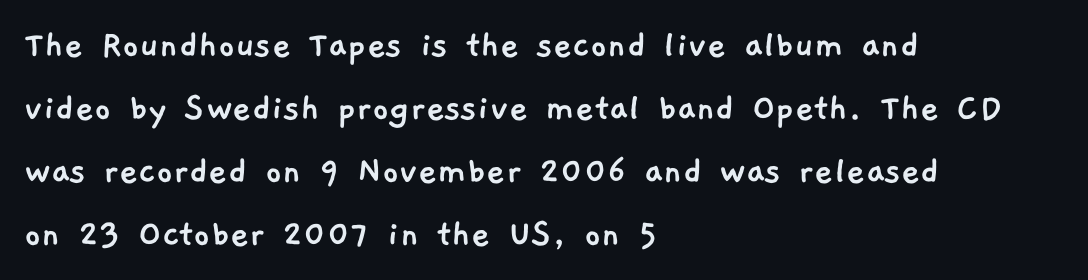
Q: Is the typeface a serif or a sans-serif typeface? A: Sans-serif.
Q: Is the text underlined? A: No.
Q: How is the paragraph aligned? A: Left-aligned.
Q: Is the spacing between letters normal or unusually wide? A: Normal.
Q: Is the spacing between lines tight, normal or loose? A: Normal.
Q: Width (condensed, normal, or wide)? A: Normal.
Q: Stroke contrast? A: Low.
Q: x-height? A: Medium.
Q: Monospaced? A: No.
